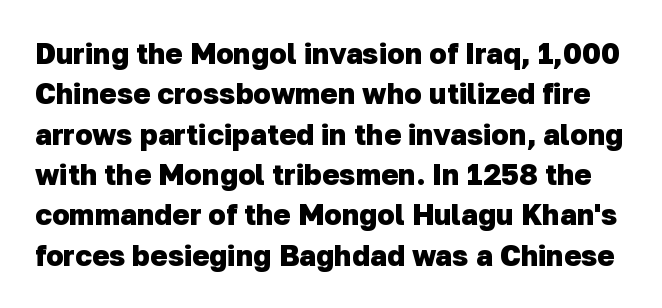
{"serif": "no", "bold": "yes", "weight": "heavy", "width": "normal", "stroke_contrast": "low", "x_height": "medium", "monospaced": "no", "underline": "no", "line_spacing": "normal", "line_spacing_ratio": 1.39, "letter_spacing": "normal", "letter_spacing_em": 0.0, "glyph_px": 29}
